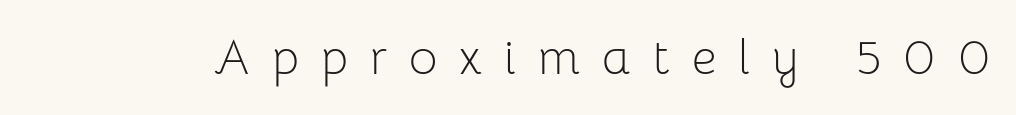
{"serif": "no", "italic": "no", "bold": "no", "weight": "light", "width": "normal", "stroke_contrast": "low", "x_height": "medium", "monospaced": "no", "underline": "no", "letter_spacing": "wide", "letter_spacing_em": 0.45, "glyph_px": 49}
